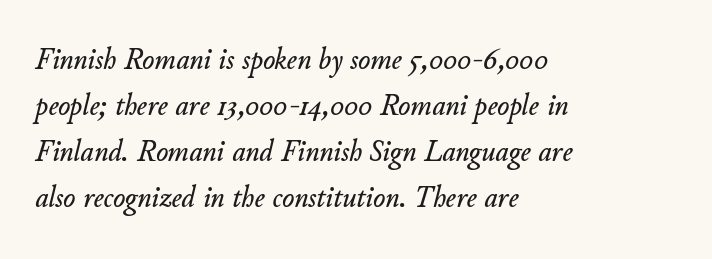
Q: Is the text italic (slanted)? A: Yes, it leans right by about 11 degrees.
Q: Is the text underlined? A: No.
Q: How is the paragraph aligned? A: Left-aligned.
Q: Is the spacing between letters normal or unusually wide? A: Normal.
Q: Is the spacing between lines tight, normal or loose? A: Normal.
Q: Width (condensed, normal, or wide)? A: Normal.
Q: Stroke contrast? A: Low.
Q: x-height? A: Small.
Q: Monospaced? A: No.
